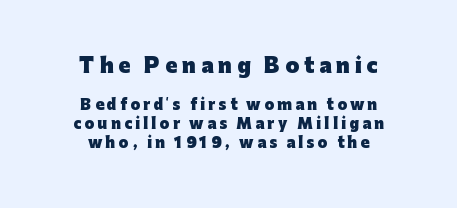
The image shows 20 px bold type, upright; set centered, normal line spacing (1.38x), unusually wide letter spacing (+0.24 em), not underlined; the first (top) block is 1.43x larger.
